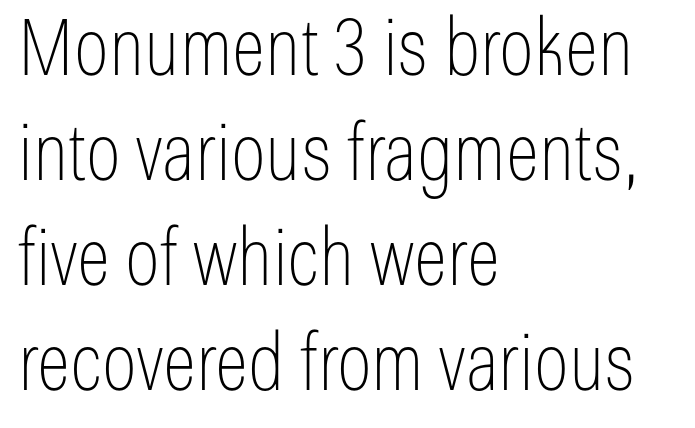
The image shows 79 px thin, condensed sans-serif type, upright; set left-aligned, normal line spacing (1.33x), normal letter spacing, not underlined; low stroke contrast and a medium x-height.
